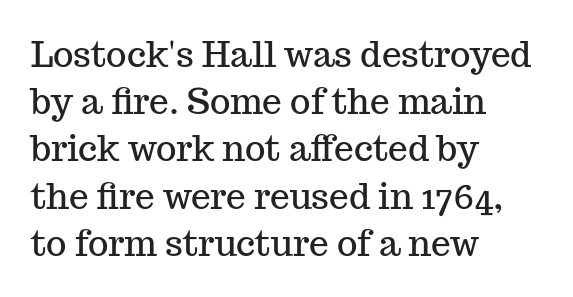
{"serif": "yes", "italic": "no", "width": "normal", "stroke_contrast": "medium", "x_height": "medium", "monospaced": "no", "underline": "no", "align": "left", "line_spacing": "normal", "line_spacing_ratio": 1.35, "letter_spacing": "normal", "letter_spacing_em": 0.0, "glyph_px": 35}
